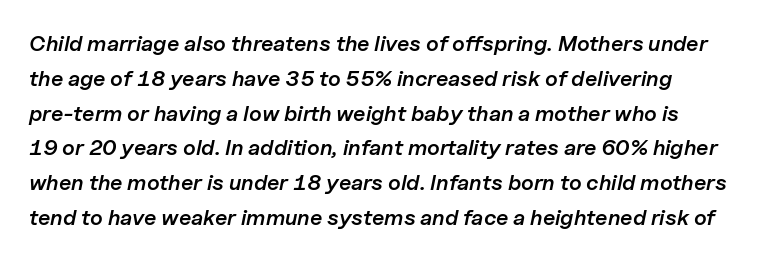
{"italic": "yes", "lean": "right", "slant_degrees": 11, "bold": "semi", "underline": "no", "line_spacing": "normal", "line_spacing_ratio": 1.58, "letter_spacing": "normal", "letter_spacing_em": 0.0, "glyph_px": 22}
